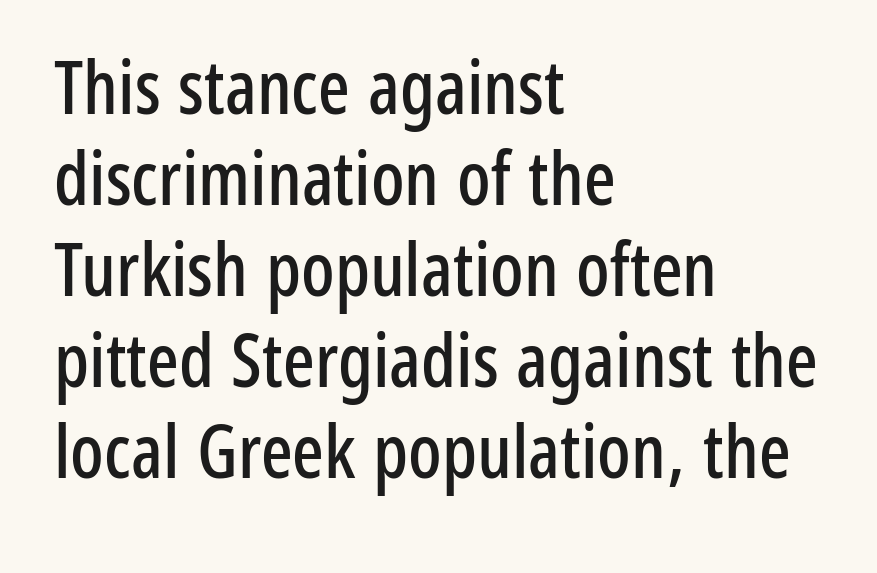
The image shows 74 px condensed sans-serif type, upright; set left-aligned, line spacing 1.23x, normal letter spacing, not underlined; low stroke contrast and a medium x-height.
